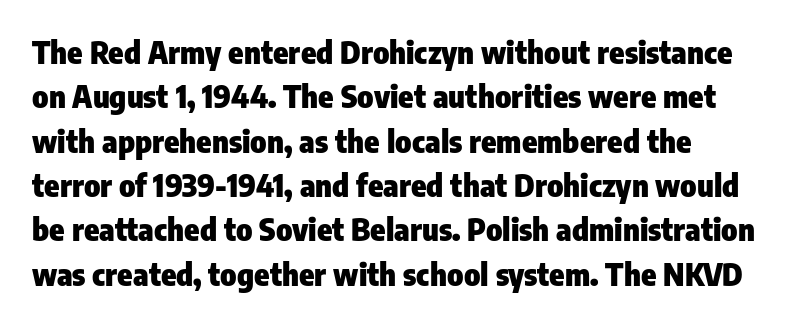
The words here are not underlined. Regarding leading, the lines here are spaced in the standard way. This is the regular roman posture of the typeface. How heavy is the stroke? Heavy — this is a bold. The type is set solid horizontally, with unmodified tracking.
